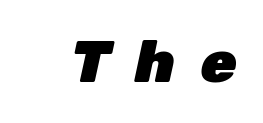
{"italic": "yes", "lean": "right", "slant_degrees": 12, "bold": "yes", "weight": "heavy", "width": "normal", "stroke_contrast": "low", "x_height": "medium", "monospaced": "no", "underline": "no", "letter_spacing": "wide", "letter_spacing_em": 0.42, "glyph_px": 59}
